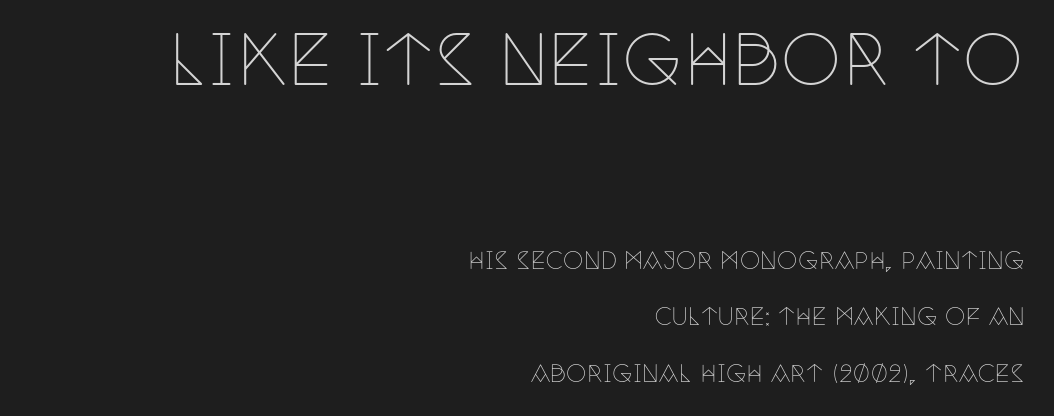
The characters are drawn with everyday or finer stroke widths. Posture: vertical. The initial chunk of copy outweighs the following chunk in type size. Plain, unruled lines of type. Check where the strokes stop: tiny serifs finish them off.
